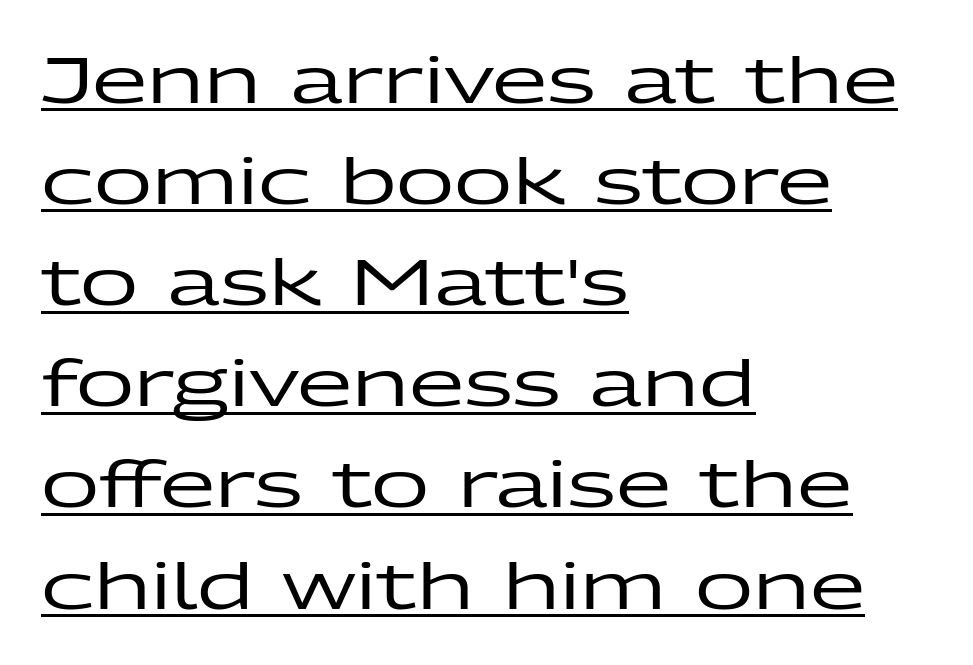
Q: Is the text italic (slanted)? A: No, it is upright.
Q: Is the typeface a serif or a sans-serif typeface? A: Sans-serif.
Q: Is the text underlined? A: Yes.
Q: How is the paragraph aligned? A: Left-aligned.
Q: Is the spacing between letters normal or unusually wide? A: Normal.
Q: Is the spacing between lines tight, normal or loose? A: Normal.
Q: Width (condensed, normal, or wide)? A: Wide.
Q: Stroke contrast? A: Low.
Q: x-height? A: Medium.
Q: Monospaced? A: No.
